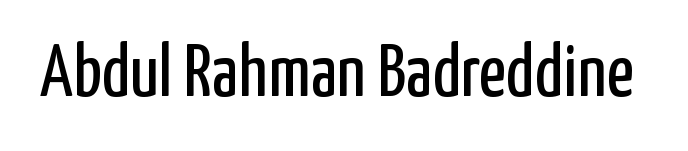
Q: Is the text bold? A: No.
Q: Is the text italic (slanted)? A: No, it is upright.
Q: Is the typeface a serif or a sans-serif typeface? A: Sans-serif.
Q: Is the text underlined? A: No.
Q: Is the spacing between letters normal or unusually wide? A: Normal.
Q: Width (condensed, normal, or wide)? A: Condensed.
Q: Stroke contrast? A: Low.
Q: x-height? A: Medium.
Q: Monospaced? A: No.
